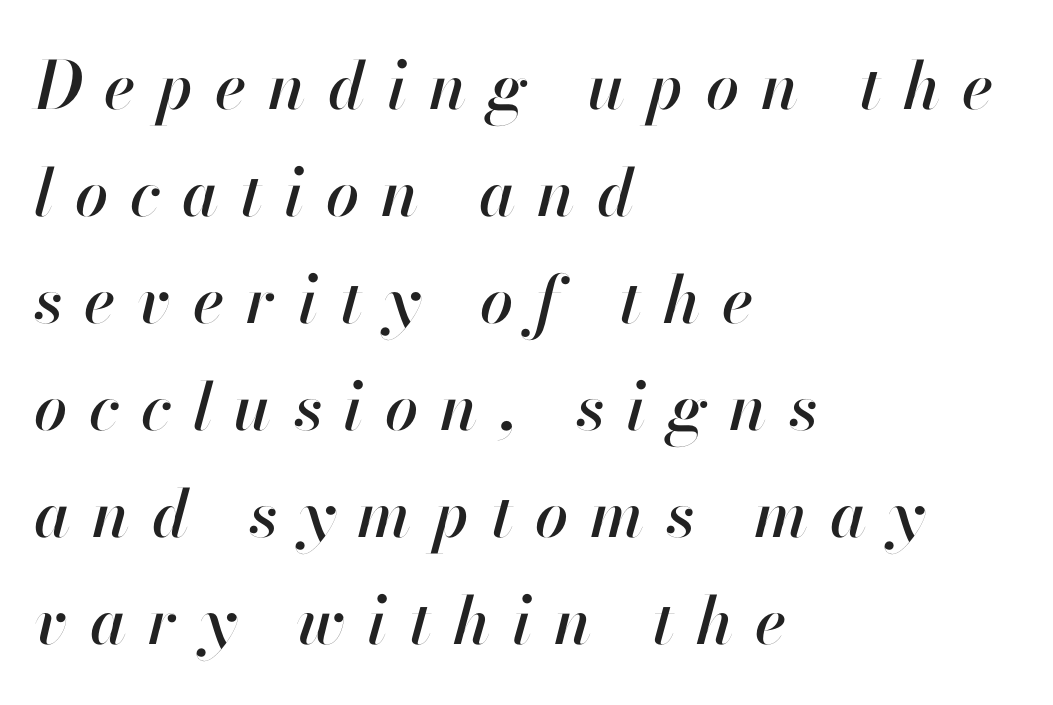
The image shows 66 px text type, italic (leaning right); set left-aligned, normal line spacing (1.62x), unusually wide letter spacing (+0.33 em), not underlined; high stroke contrast and a small x-height.
